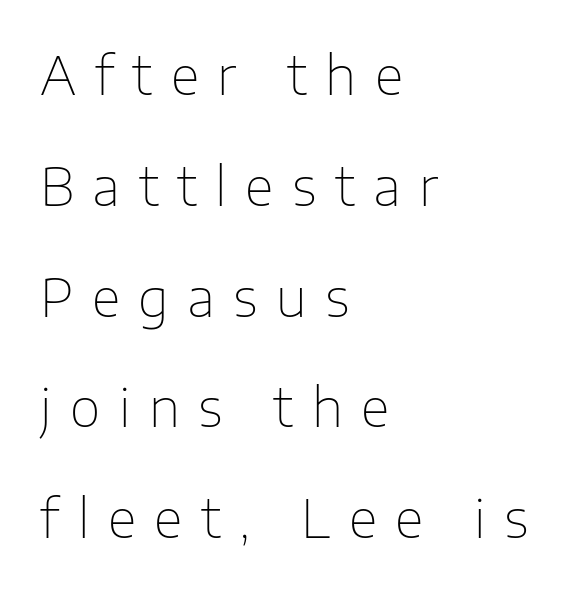
{"serif": "no", "italic": "no", "bold": "no", "weight": "thin", "width": "normal", "stroke_contrast": "low", "x_height": "medium", "monospaced": "no", "underline": "no", "align": "left", "line_spacing": "loose", "line_spacing_ratio": 2.09, "letter_spacing": "wide", "letter_spacing_em": 0.35, "glyph_px": 53}
